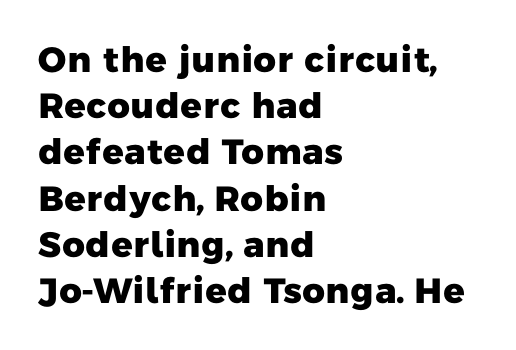
Q: Is the text bold? A: Yes.
Q: Is the typeface a serif or a sans-serif typeface? A: Sans-serif.
Q: Is the text underlined? A: No.
Q: How is the paragraph aligned? A: Left-aligned.
Q: Is the spacing between letters normal or unusually wide? A: Normal.
Q: Is the spacing between lines tight, normal or loose? A: Normal.
Q: Width (condensed, normal, or wide)? A: Normal.
Q: Stroke contrast? A: Low.
Q: x-height? A: Medium.
Q: Monospaced? A: No.
